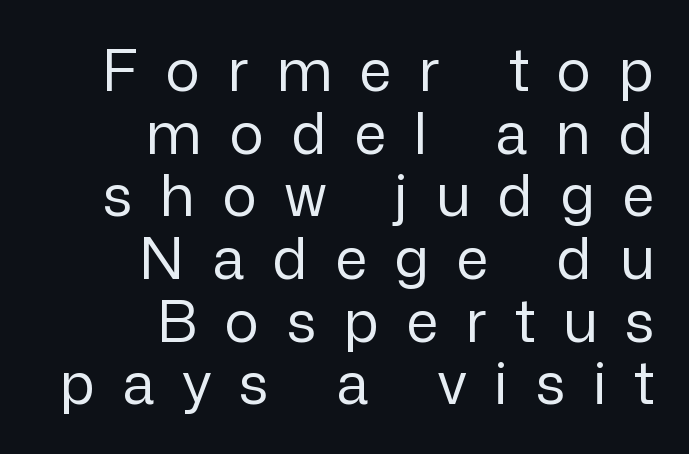
{"serif": "no", "italic": "no", "bold": "no", "weight": "regular", "width": "normal", "stroke_contrast": "low", "x_height": "medium", "monospaced": "no", "underline": "no", "align": "right", "line_spacing": "tight", "line_spacing_ratio": 1.08, "letter_spacing": "wide", "letter_spacing_em": 0.48, "glyph_px": 58}
